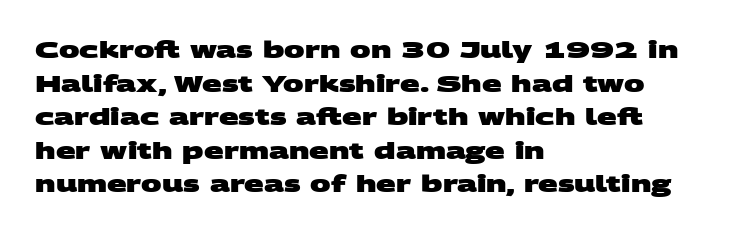
{"bold": "yes", "underline": "no", "align": "left", "line_spacing": "normal", "line_spacing_ratio": 1.46, "letter_spacing": "normal", "letter_spacing_em": 0.0, "glyph_px": 23}
